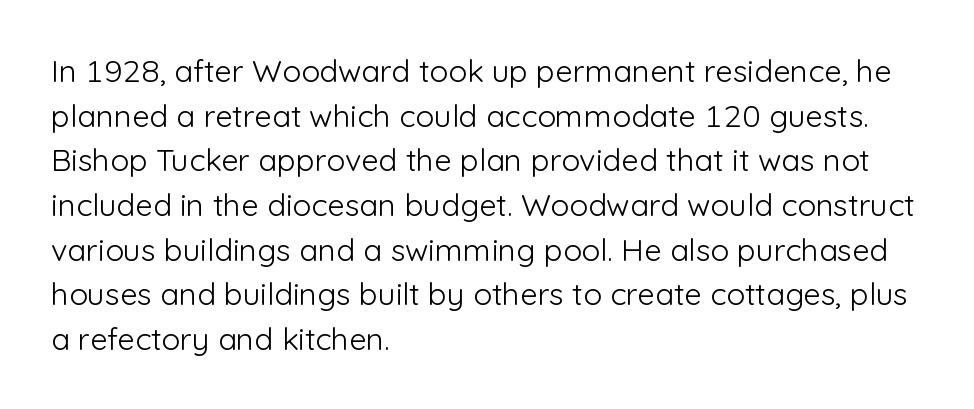
{"serif": "no", "italic": "no", "bold": "no", "weight": "light", "width": "normal", "stroke_contrast": "low", "x_height": "medium", "monospaced": "no", "underline": "no", "align": "left", "line_spacing": "normal", "line_spacing_ratio": 1.44, "letter_spacing": "normal", "letter_spacing_em": 0.0, "glyph_px": 31}
